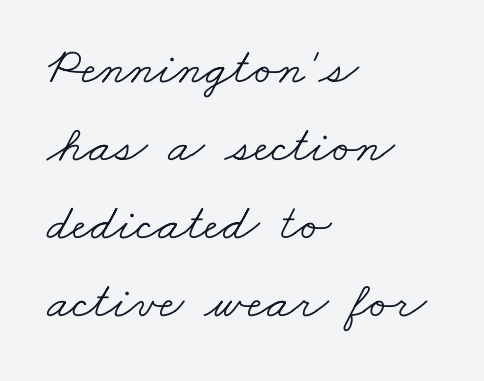
{"serif": "yes", "bold": "no", "weight": "light", "width": "wide", "stroke_contrast": "low", "x_height": "small", "monospaced": "no", "underline": "no", "align": "left", "line_spacing": "normal", "line_spacing_ratio": 1.5, "letter_spacing": "normal", "letter_spacing_em": 0.0, "glyph_px": 52}
